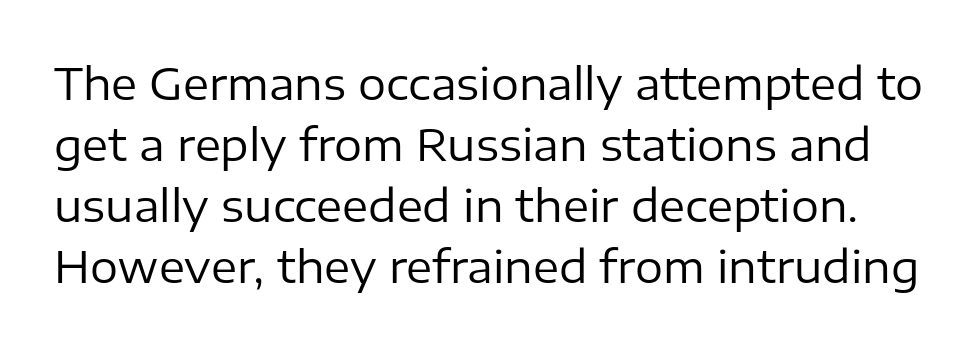
The image shows 44 px regular-weight sans-serif type, upright; set normal line spacing (1.39x), normal letter spacing, not underlined; low stroke contrast and a medium x-height.
